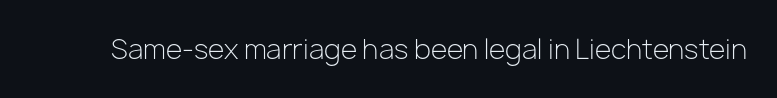
Has an underline been added? It has not. The type is set solid horizontally, with unmodified tracking. The characters are drawn with everyday or finer stroke widths. Every character sits straight up, as roman type does.
